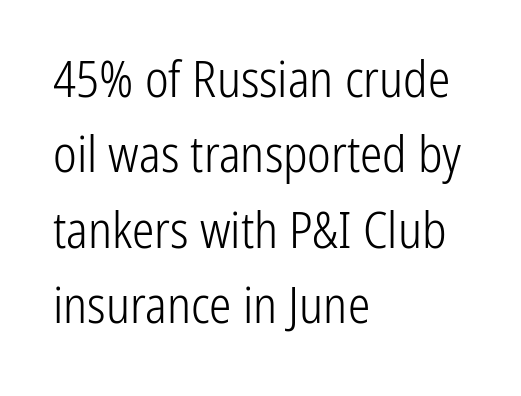
Q: Is the text bold? A: No.
Q: Is the text italic (slanted)? A: No, it is upright.
Q: Is the typeface a serif or a sans-serif typeface? A: Sans-serif.
Q: Is the text underlined? A: No.
Q: How is the paragraph aligned? A: Left-aligned.
Q: Is the spacing between letters normal or unusually wide? A: Normal.
Q: Is the spacing between lines tight, normal or loose? A: Normal.
Q: Width (condensed, normal, or wide)? A: Condensed.
Q: Stroke contrast? A: Low.
Q: x-height? A: Medium.
Q: Monospaced? A: No.
